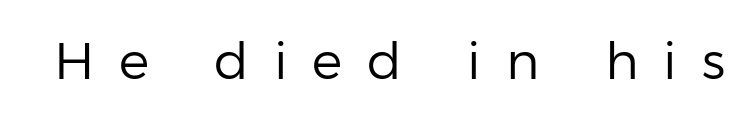
The image shows 51 px regular-weight sans-serif type, upright; set unusually wide letter spacing (+0.49 em), not underlined; low stroke contrast and a medium x-height.
